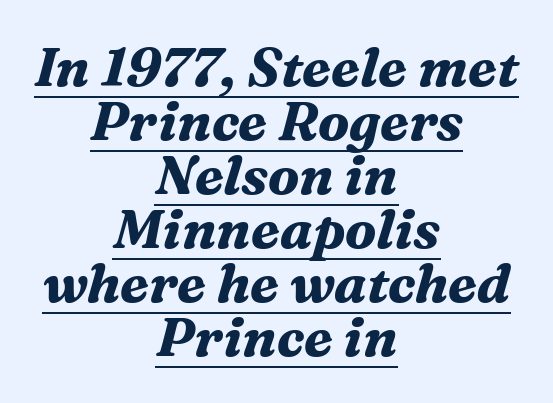
Q: Is the text bold? A: Yes.
Q: Is the text italic (slanted)? A: Yes, it leans right by about 16 degrees.
Q: Is the typeface a serif or a sans-serif typeface? A: Serif.
Q: Is the text underlined? A: Yes.
Q: How is the paragraph aligned? A: Centered.
Q: Is the spacing between letters normal or unusually wide? A: Normal.
Q: Is the spacing between lines tight, normal or loose? A: Tight.
Q: Width (condensed, normal, or wide)? A: Normal.
Q: Stroke contrast? A: Medium.
Q: x-height? A: Medium.
Q: Monospaced? A: No.
